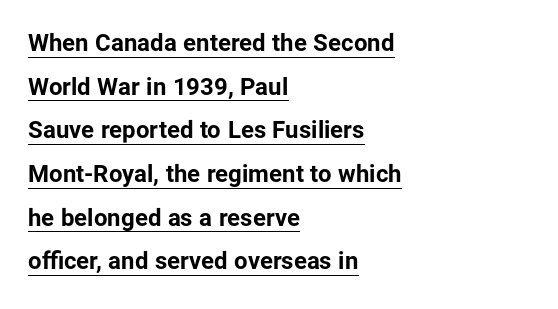
This is heavy type, rendered in bold. The passage is arranged the way most books set body copy — flush left. Italic? Not at all — the glyphs are vertical. This sample uses plain, unmodified letter spacing.
